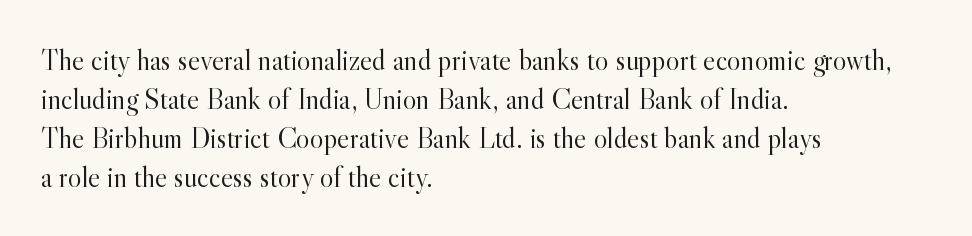
Look at the tracking — it's just the regular setting, nothing added. The vertical gap from one line to the next is medium. The typography opts for an upright posture over an oblique one. The letterforms sit at book weight or below. If you drew a ruler down the left edge, every line would touch it. You could not count columns in this text — the font is proportionally spaced.
